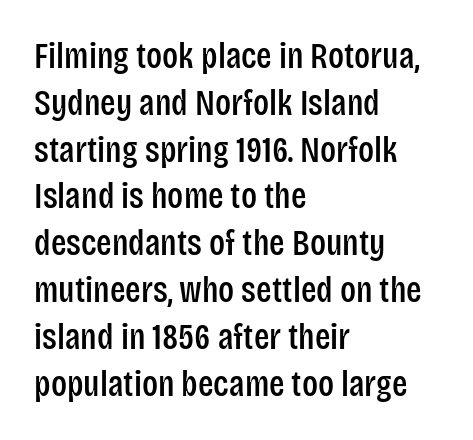
This sample keeps an unexceptional amount of space between lines. The typesetter chose a ragged-right arrangement here. The font's upright variant was chosen for this text. Is this a fixed-width face? No — the glyphs have proportional, varying widths. The passage shown has conventional tracking throughout. Descenders hang freely into open space.
